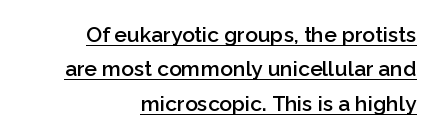
The image shows 21 px text type, upright; set right-aligned, normal line spacing (1.64x), normal letter spacing, underlined.
